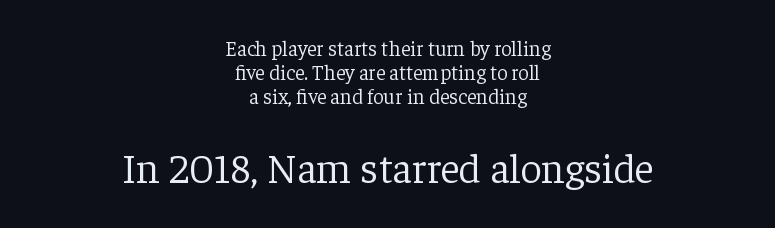
The passage shown has conventional tracking throughout. Designer's note — italics off, roman on. The letters in the lower block stand taller than those in the block above. Bold? No — there's no thickening of the strokes. A typesetter would label this face a serif. The setting favours the middle, as headings and verse often do.
